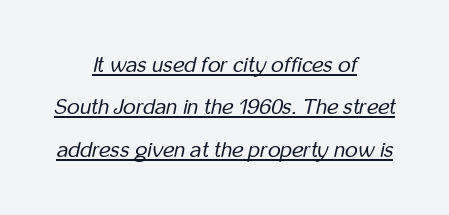
Caption: standard tracking, unaltered. Is the block centered? Yes — each line is placed symmetrically about the middle. The axis of the letterforms is tilted away from vertical. These glyphs show unthickened strokes, regular width or finer. The specimen includes a rule beneath the text block's lines. Compared with typical paragraphs, the rows here are farther apart.
